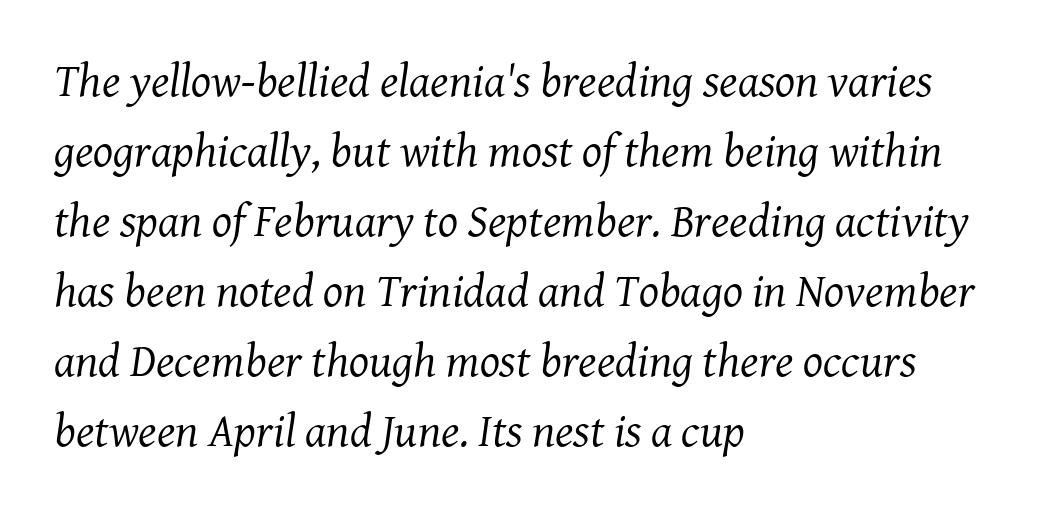
The image shows 47 px regular-weight serif type, italic (leaning right); set left-aligned, normal line spacing (1.49x), normal letter spacing, not underlined; medium stroke contrast and a medium x-height.
